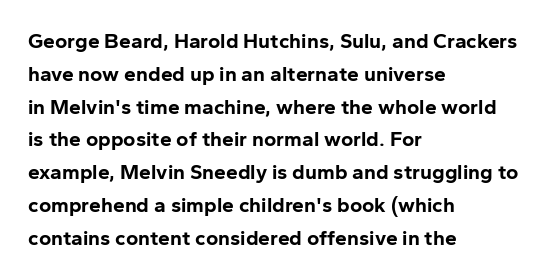
The image shows 21 px bold type, upright; set left-aligned, normal line spacing (1.56x), normal letter spacing, not underlined.
